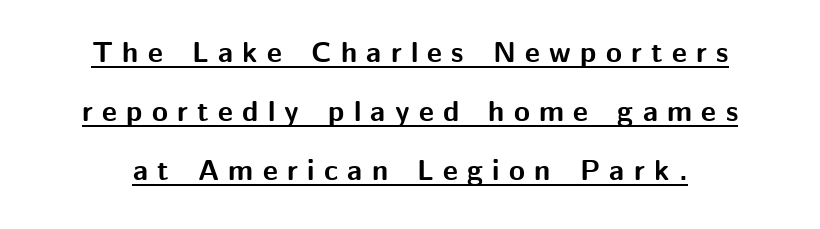
Q: Is the text bold? A: Yes.
Q: Is the text italic (slanted)? A: No, it is upright.
Q: Is the typeface a serif or a sans-serif typeface? A: Sans-serif.
Q: Is the text underlined? A: Yes.
Q: How is the paragraph aligned? A: Centered.
Q: Is the spacing between letters normal or unusually wide? A: Unusually wide.
Q: Is the spacing between lines tight, normal or loose? A: Loose.
Q: Width (condensed, normal, or wide)? A: Normal.
Q: Stroke contrast? A: Medium.
Q: x-height? A: Medium.
Q: Monospaced? A: No.
